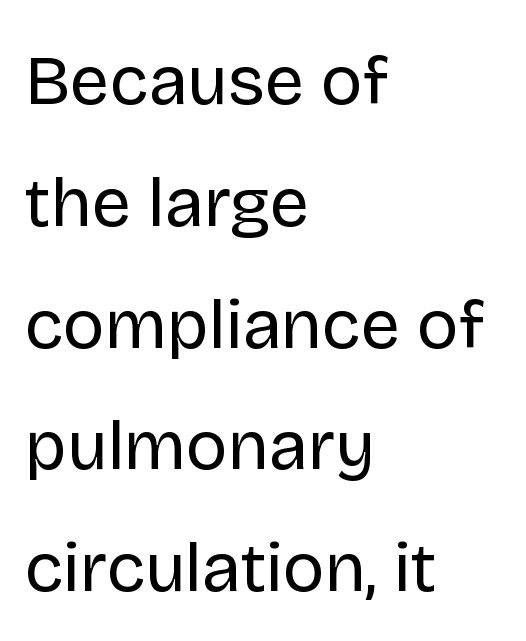
The image shows 70 px regular-weight sans-serif type, upright; set left-aligned, line spacing 1.74x, normal letter spacing, not underlined; low stroke contrast and a large x-height.
